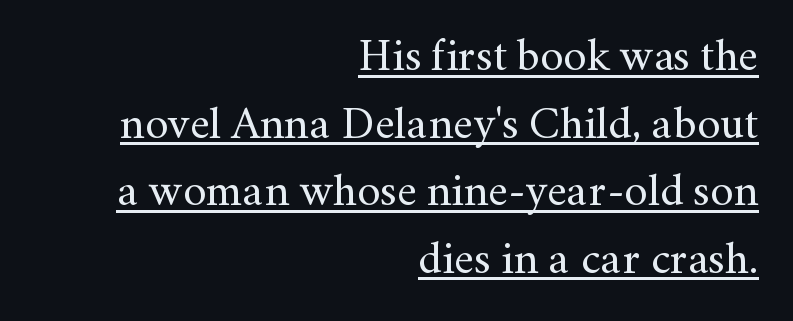
{"serif": "yes", "italic": "no", "bold": "no", "weight": "regular", "width": "normal", "stroke_contrast": "medium", "x_height": "small", "monospaced": "no", "underline": "yes", "align": "right", "line_spacing": "normal", "line_spacing_ratio": 1.47, "letter_spacing": "normal", "letter_spacing_em": 0.0, "glyph_px": 46}
